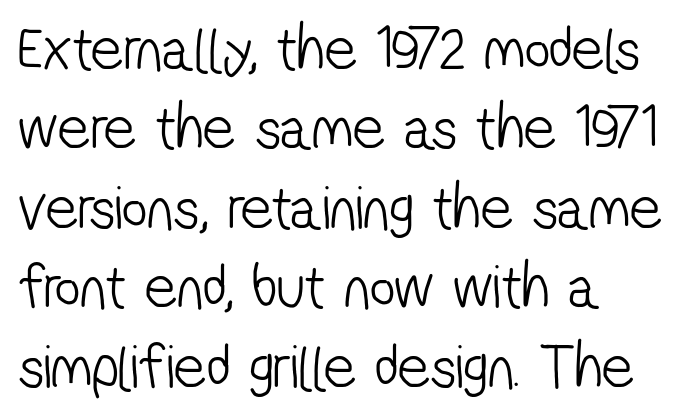
{"serif": "no", "bold": "no", "weight": "light", "width": "condensed", "stroke_contrast": "low", "x_height": "medium", "monospaced": "no", "underline": "no", "align": "left", "line_spacing": "normal", "line_spacing_ratio": 1.26, "letter_spacing": "normal", "letter_spacing_em": 0.0, "glyph_px": 63}
